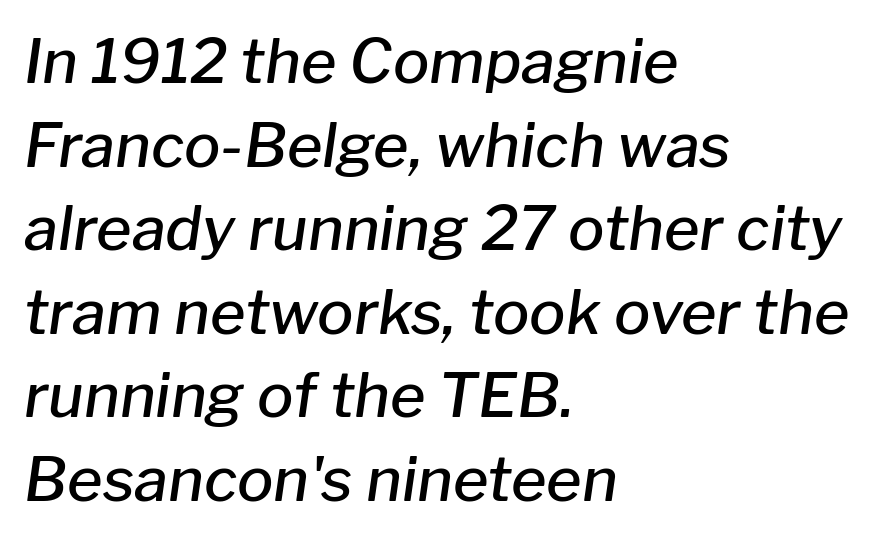
Casual observation: everything's shoved over to the left. The baseline area is clear. Each word holds together tightly as a unit, with standard inter-letter gaps. Evenly set lines give the paragraph a standard silhouette.
